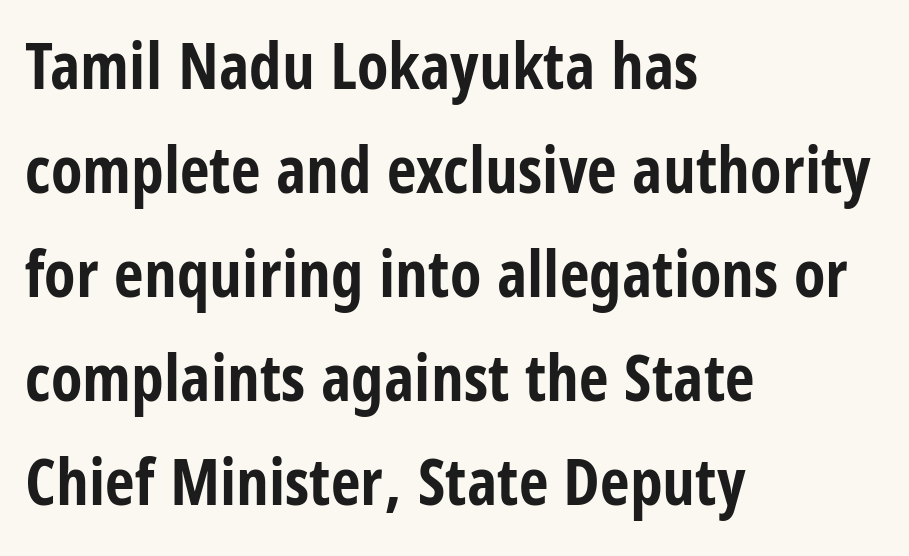
Q: Is the text bold? A: Yes.
Q: Is the text italic (slanted)? A: No, it is upright.
Q: Is the typeface a serif or a sans-serif typeface? A: Sans-serif.
Q: Is the text underlined? A: No.
Q: How is the paragraph aligned? A: Left-aligned.
Q: Is the spacing between letters normal or unusually wide? A: Normal.
Q: Is the spacing between lines tight, normal or loose? A: Normal.
Q: Width (condensed, normal, or wide)? A: Condensed.
Q: Stroke contrast? A: Low.
Q: x-height? A: Large.
Q: Monospaced? A: No.
